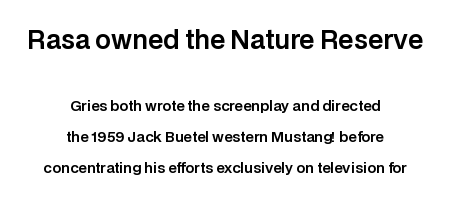
Each new line begins a long way beneath the previous one. The designer gave the opening block more size than the closing block. Every stem runs plumb, perpendicular to the baseline. The lines in this sample share a center point and differ in where they start and stop. The string is rendered with underlining switched off.
